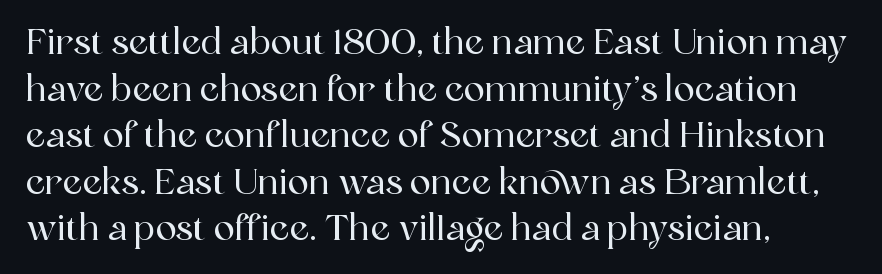
Q: Is the text italic (slanted)? A: No, it is upright.
Q: Is the typeface a serif or a sans-serif typeface? A: Serif.
Q: Is the text underlined? A: No.
Q: How is the paragraph aligned? A: Left-aligned.
Q: Is the spacing between letters normal or unusually wide? A: Normal.
Q: Is the spacing between lines tight, normal or loose? A: Normal.
Q: Width (condensed, normal, or wide)? A: Normal.
Q: x-height? A: Medium.
Q: Monospaced? A: No.
